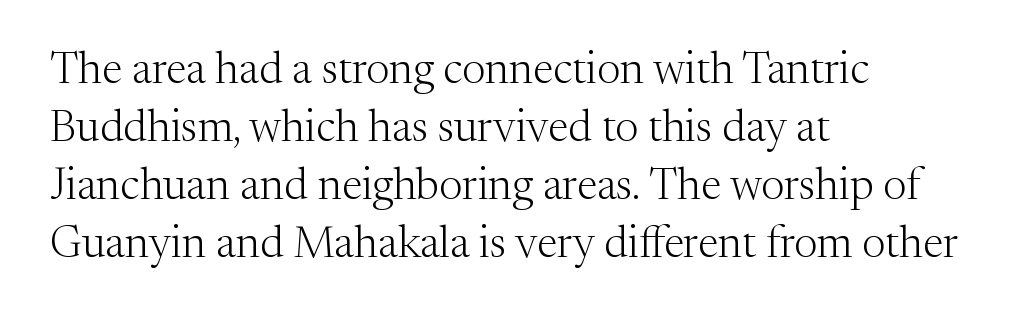
Type style note: has serifs. Notice how the stems are strictly vertical — no italics here. The passage shown is not underscored anywhere. This sample uses plain, unmodified letter spacing. A typesetter would call this proportional, since set widths differ per character.
